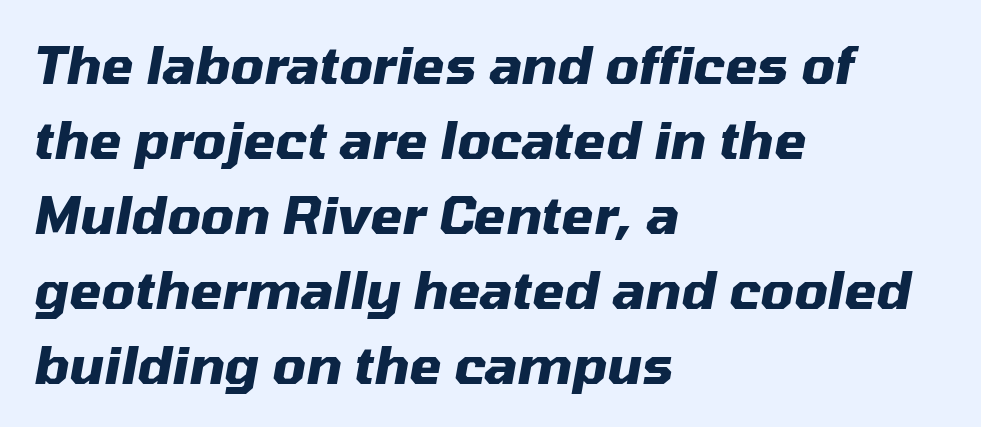
Q: Is the text bold? A: Yes.
Q: Is the text italic (slanted)? A: Yes, it leans right by about 10 degrees.
Q: Is the text underlined? A: No.
Q: How is the paragraph aligned? A: Left-aligned.
Q: Is the spacing between letters normal or unusually wide? A: Normal.
Q: Is the spacing between lines tight, normal or loose? A: Normal.
Q: Width (condensed, normal, or wide)? A: Normal.
Q: Stroke contrast? A: Medium.
Q: x-height? A: Medium.
Q: Monospaced? A: No.
